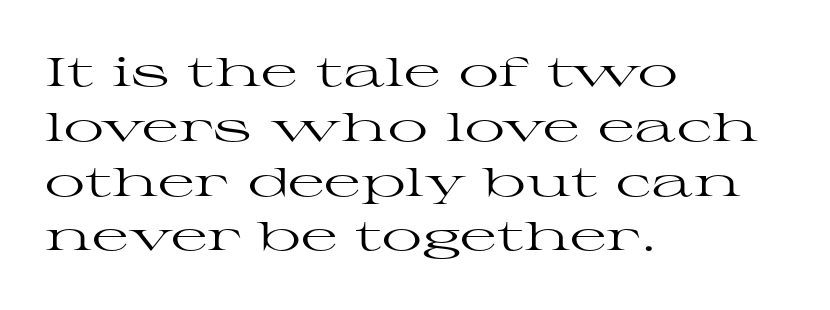
Q: Is the text bold? A: No.
Q: Is the text italic (slanted)? A: No, it is upright.
Q: Is the typeface a serif or a sans-serif typeface? A: Serif.
Q: Is the text underlined? A: No.
Q: How is the paragraph aligned? A: Left-aligned.
Q: Is the spacing between letters normal or unusually wide? A: Normal.
Q: Is the spacing between lines tight, normal or loose? A: Normal.
Q: Width (condensed, normal, or wide)? A: Wide.
Q: Stroke contrast? A: High.
Q: x-height? A: Medium.
Q: Monospaced? A: No.
